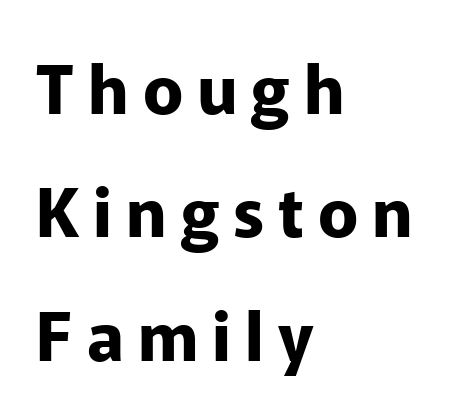
Q: Is the text bold? A: Yes.
Q: Is the text italic (slanted)? A: No, it is upright.
Q: Is the typeface a serif or a sans-serif typeface? A: Sans-serif.
Q: Is the text underlined? A: No.
Q: How is the paragraph aligned? A: Left-aligned.
Q: Is the spacing between letters normal or unusually wide? A: Unusually wide.
Q: Width (condensed, normal, or wide)? A: Normal.
Q: Stroke contrast? A: Low.
Q: x-height? A: Medium.
Q: Monospaced? A: No.
